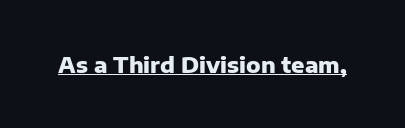
The face used here is rendered with its standard letterfit. These lines were composed using upright roman letters. Strokes here are thick enough to call this a true bold. Is there an underline? Yes — a line sits under the letters.
